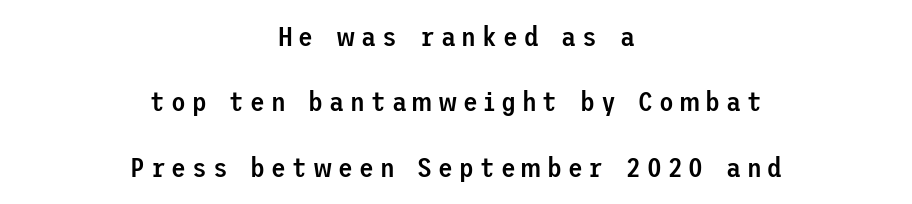
The image shows 27 px text type, upright; set centered, loose line spacing (2.42x), unusually wide letter spacing (+0.22 em), not underlined.
